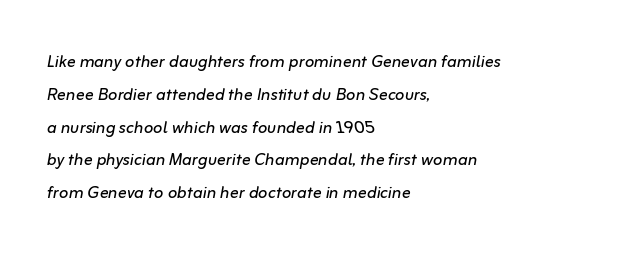
{"italic": "yes", "lean": "right", "slant_degrees": 10, "bold": "no", "underline": "no", "align": "left", "line_spacing": "normal", "line_spacing_ratio": 1.49, "letter_spacing": "normal", "letter_spacing_em": 0.0, "glyph_px": 22}
